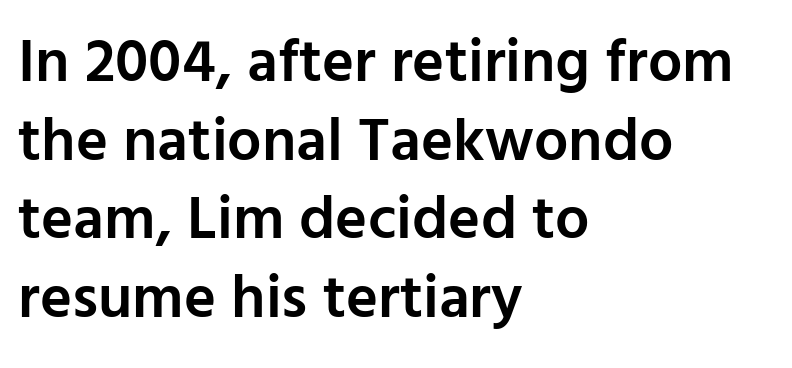
The letters carry no serifs — their stems end cleanly without finishing strokes. Horizontally, the lines are justified to the leading edge only. Compared with typical body copy, the letter spacing here is the same. Honestly, the row spacing looks completely unremarkable. Anything drawn beneath the words? Only blank space. The strokes are fattened partway — semibold, not bold.
